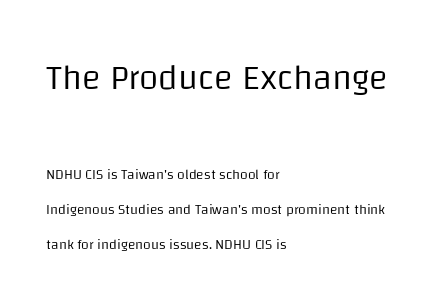
The image shows 35 px regular-weight sans-serif type, upright; set left-aligned, loose line spacing (2.49x), normal letter spacing, not underlined; the first (top) block is 2.5x larger; low stroke contrast and a large x-height.
